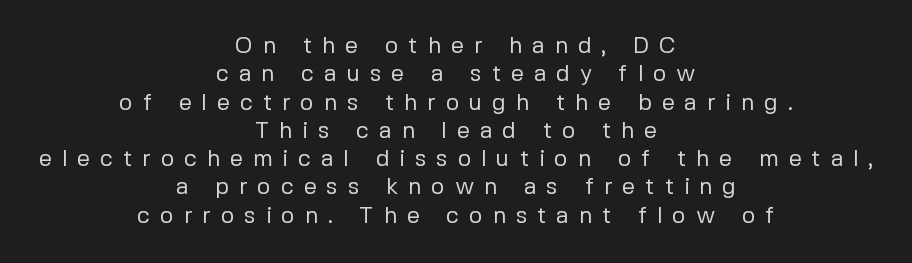
{"italic": "no", "bold": "no", "underline": "no", "align": "center", "line_spacing_ratio": 1.23, "letter_spacing": "wide", "letter_spacing_em": 0.43, "glyph_px": 23}
